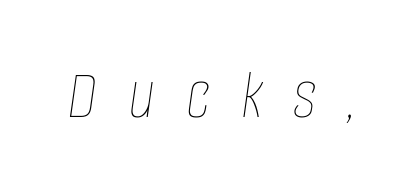
Q: Is the text bold? A: No.
Q: Is the text italic (slanted)? A: Yes, it leans right by about 8 degrees.
Q: Is the text underlined? A: No.
Q: Is the spacing between letters normal or unusually wide? A: Unusually wide.
Q: Width (condensed, normal, or wide)? A: Condensed.
Q: Stroke contrast? A: Low.
Q: x-height? A: Large.
Q: Monospaced? A: No.
